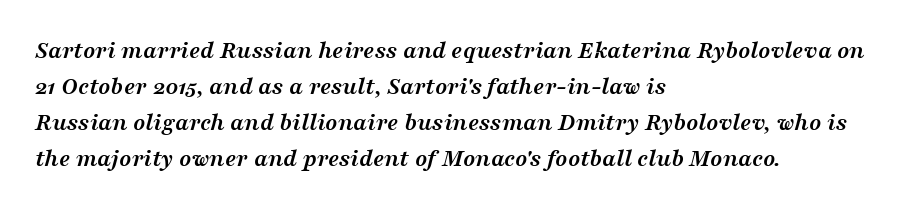
Q: Is the text bold? A: Yes.
Q: Is the text italic (slanted)? A: Yes, it leans right by about 16 degrees.
Q: Is the text underlined? A: No.
Q: How is the paragraph aligned? A: Left-aligned.
Q: Is the spacing between letters normal or unusually wide? A: Normal.
Q: Is the spacing between lines tight, normal or loose? A: Normal.
